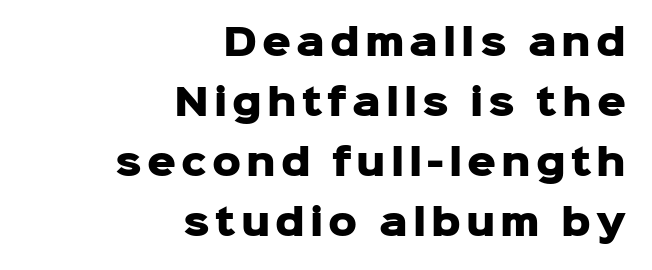
{"serif": "no", "italic": "no", "bold": "yes", "weight": "heavy", "width": "normal", "stroke_contrast": "low", "x_height": "medium", "monospaced": "no", "underline": "no", "align": "right", "line_spacing": "normal", "line_spacing_ratio": 1.67, "glyph_px": 36}
